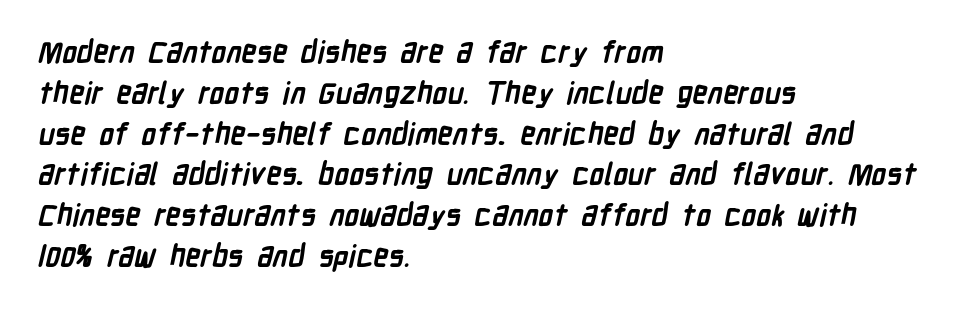
{"serif": "no", "bold": "yes", "weight": "semibold", "width": "condensed", "stroke_contrast": "low", "x_height": "medium", "monospaced": "no", "underline": "no", "align": "left", "line_spacing": "normal", "line_spacing_ratio": 1.36, "letter_spacing": "normal", "letter_spacing_em": 0.0, "glyph_px": 30}
